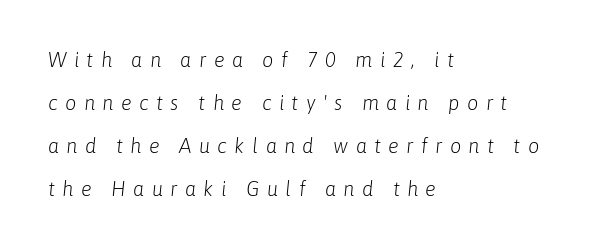
When letters slant like this, we call the style italic. Letter spacing: wide. Anything drawn beneath the words? Only blank space. Interline gaps are noticeably wide in this sample. Weight: regular or lighter. Short and long lines alike share a common starting point at left.
